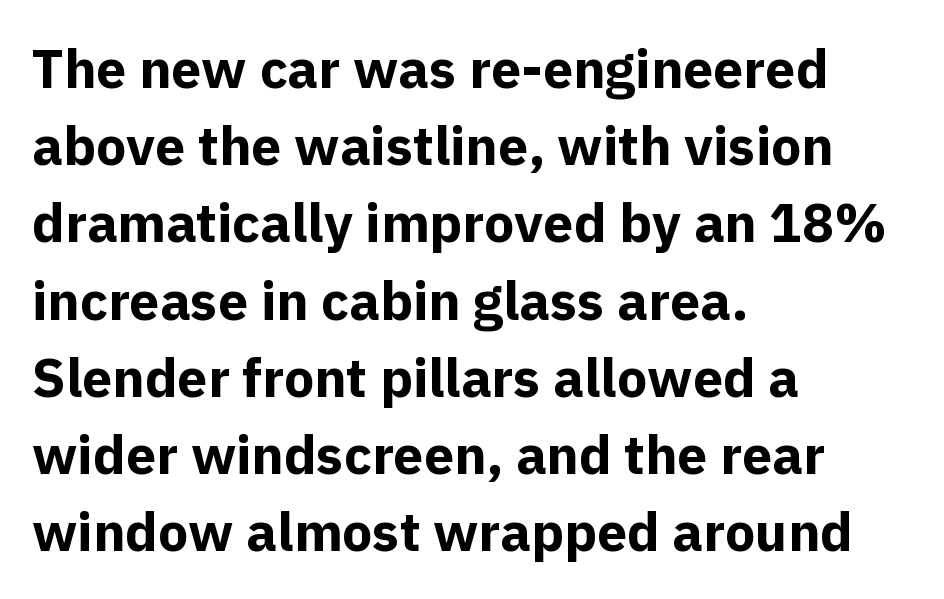
Q: Is the text bold? A: Yes.
Q: Is the text italic (slanted)? A: No, it is upright.
Q: Is the typeface a serif or a sans-serif typeface? A: Sans-serif.
Q: Is the text underlined? A: No.
Q: How is the paragraph aligned? A: Left-aligned.
Q: Is the spacing between letters normal or unusually wide? A: Normal.
Q: Is the spacing between lines tight, normal or loose? A: Normal.
Q: Width (condensed, normal, or wide)? A: Normal.
Q: x-height? A: Medium.
Q: Monospaced? A: No.
